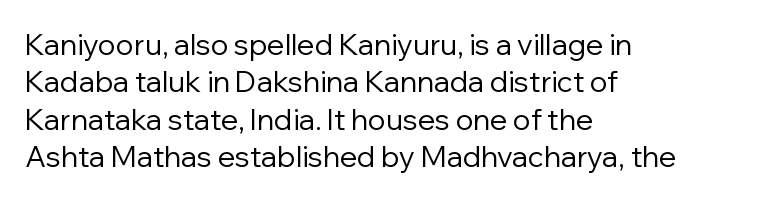
{"serif": "no", "italic": "no", "bold": "no", "weight": "regular", "width": "normal", "stroke_contrast": "low", "x_height": "medium", "monospaced": "no", "underline": "no", "align": "left", "line_spacing": "normal", "line_spacing_ratio": 1.29, "letter_spacing": "normal", "letter_spacing_em": 0.0, "glyph_px": 29}
